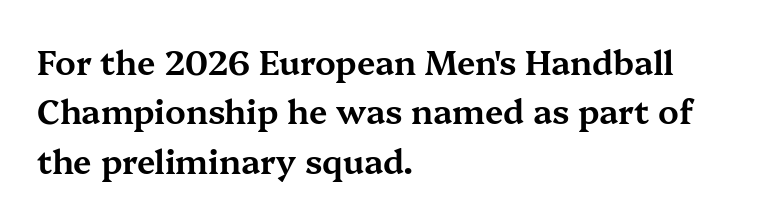
{"serif": "yes", "italic": "no", "width": "wide", "stroke_contrast": "medium", "x_height": "medium", "monospaced": "no", "underline": "no", "align": "left", "line_spacing": "normal", "line_spacing_ratio": 1.5, "letter_spacing": "normal", "letter_spacing_em": 0.0, "glyph_px": 33}
